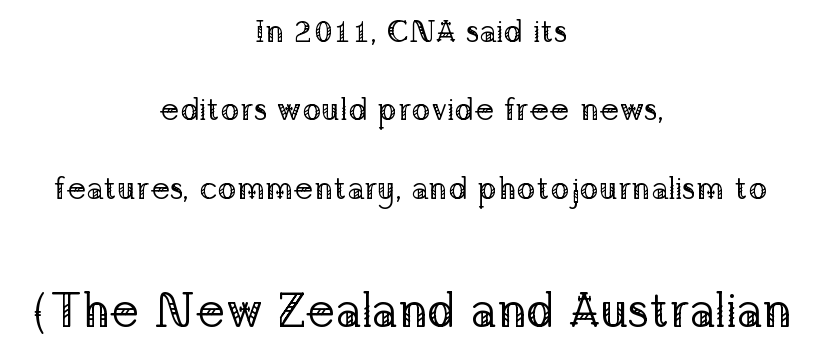
The vertical gap from one line to the next is large. Character widths vary here, with narrow letters taking less room than wide ones. Stems and bowls with no extra thickness — not bold. The letters stand upright; this is a roman face. Is the block centered? Yes — each line is placed symmetrically about the middle. Nobody drew a line under any word here.
